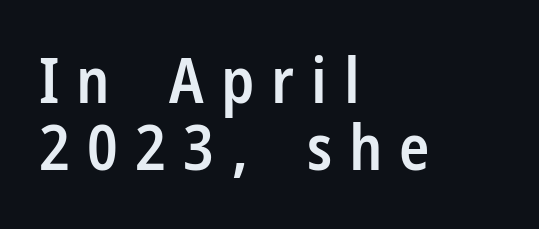
Characters follow at a spacing far wider than the type designer built in. A bit beefed up — I'd call it semibold rather than bold. Typeset ragged right — the left edge is the straight one. The text was rendered using a sans face with plain stroke endings.
